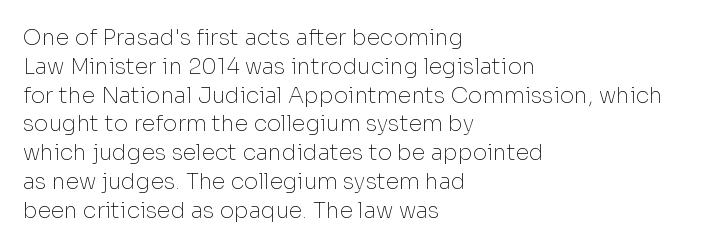
The image shows 22 px text type, upright; set left-aligned, normal line spacing (1.31x), normal letter spacing, not underlined.
